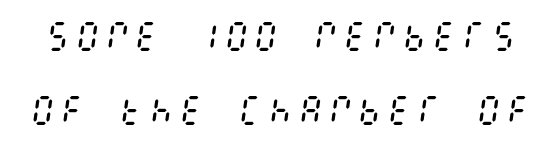
Q: Is the text bold? A: No.
Q: Is the text italic (slanted)? A: Yes, it leans right by about 8 degrees.
Q: Is the text underlined? A: No.
Q: Is the spacing between lines tight, normal or loose? A: Loose.
Q: Width (condensed, normal, or wide)? A: Condensed.
Q: Stroke contrast? A: Medium.
Q: x-height? A: Large.
